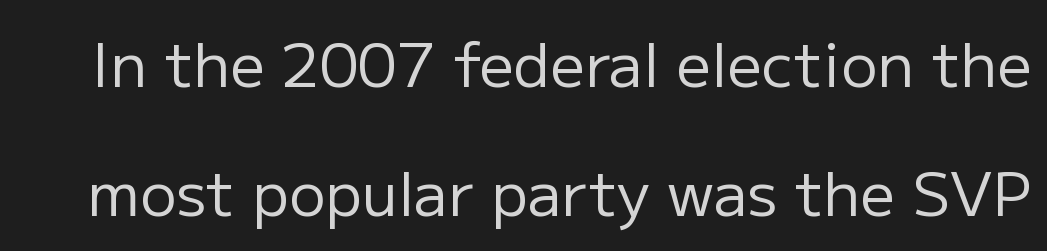
The image shows 61 px regular-weight sans-serif type, upright; set loose line spacing (2.12x), normal letter spacing, not underlined; low stroke contrast and a medium x-height.
